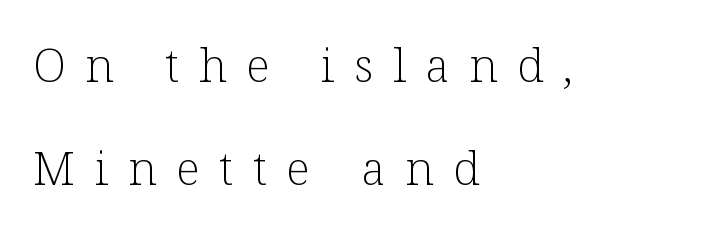
Q: Is the text bold? A: No.
Q: Is the text italic (slanted)? A: No, it is upright.
Q: Is the typeface a serif or a sans-serif typeface? A: Serif.
Q: Is the text underlined? A: No.
Q: How is the paragraph aligned? A: Left-aligned.
Q: Is the spacing between letters normal or unusually wide? A: Unusually wide.
Q: Is the spacing between lines tight, normal or loose? A: Loose.
Q: Width (condensed, normal, or wide)? A: Normal.
Q: Stroke contrast? A: Low.
Q: x-height? A: Medium.
Q: Monospaced? A: No.
